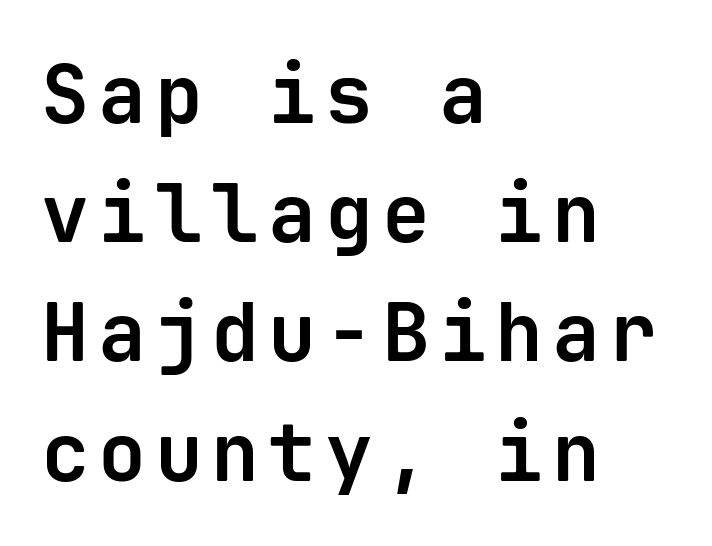
The image shows 80 px bold sans-serif type, upright, monospaced; set left-aligned, normal line spacing (1.49x), not underlined; low stroke contrast and a medium x-height.
